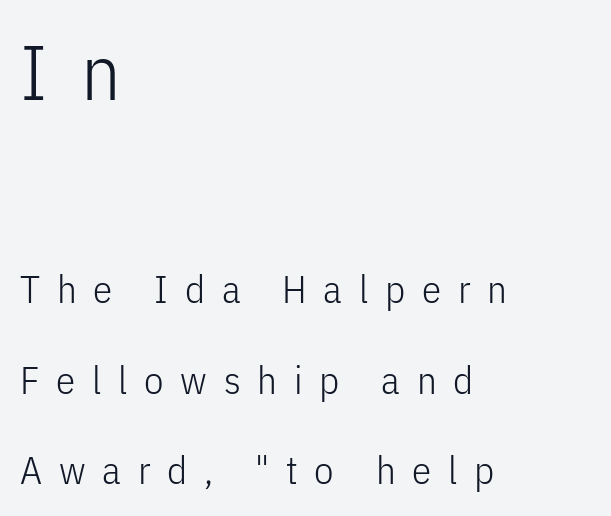
The characters display no serif detailing; their extremities are plain. Is the letter spacing exaggerated? Yes — the characters are pushed far apart. No italicization has been applied; the sample stays upright. The words here are not underlined.
